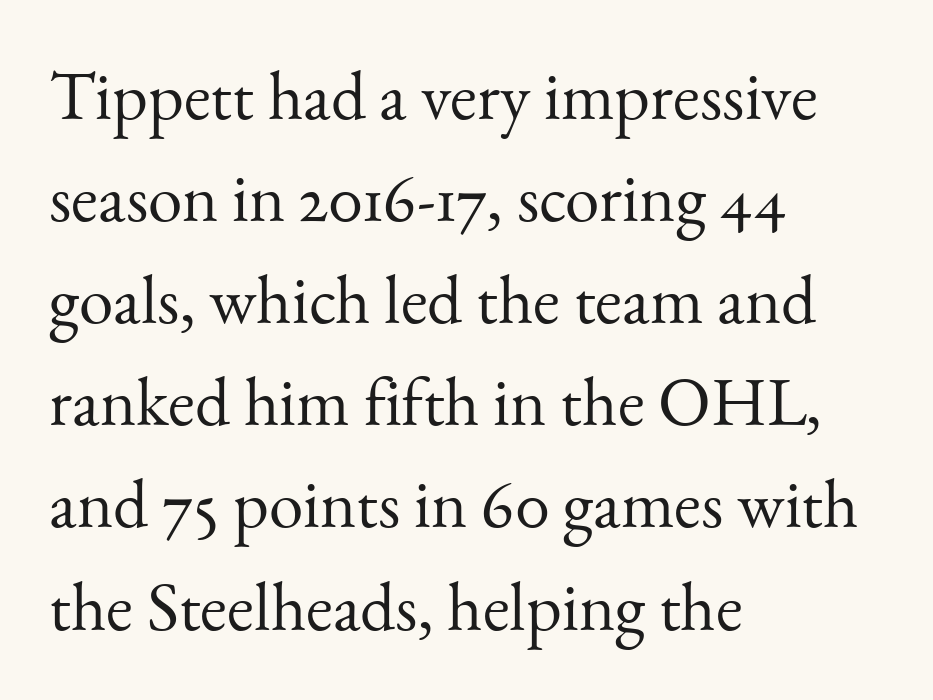
The image shows 69 px light serif type, upright; set left-aligned, normal line spacing (1.48x), normal letter spacing, not underlined; medium stroke contrast and a small x-height.
